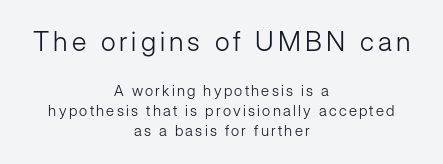
The strokes carry an ordinary text weight at most. Unlike italic type, these characters show no tilt at all. The glyphs are unaccompanied by any horizontal stroke below them. Between these two stacked blocks, the higher one wins on size. This sample is center-justified, so both line endings float freely.
